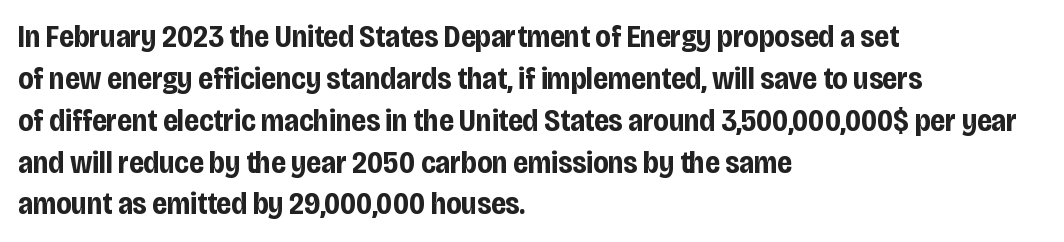
Typographic density is high because the face is bold. Tracking here is standard; glyphs follow each other at the usual distance. The rendering anchors every line to the left-hand side. Posture: vertical. The text was rendered using a sans face with plain stroke endings. Is there much room between lines? A standard amount, neither cramped nor airy.
